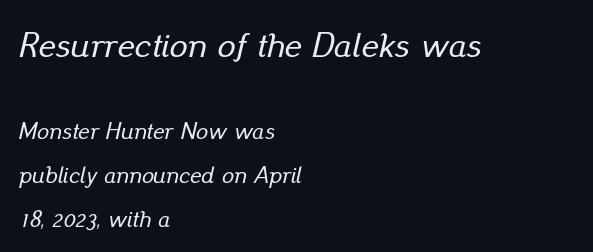
Q: Is the text italic (slanted)? A: Yes, it leans right by about 13 degrees.
Q: Is the text underlined? A: No.
Q: How is the paragraph aligned? A: Left-aligned.
Q: Is the spacing between letters normal or unusually wide? A: Normal.
Q: Which block of text is set in a larger size, the first (top) or the second (bottom)? A: The first (top) one.
Q: Width (condensed, normal, or wide)? A: Normal.
Q: Stroke contrast? A: Low.
Q: x-height? A: Small.
Q: Monospaced? A: No.
